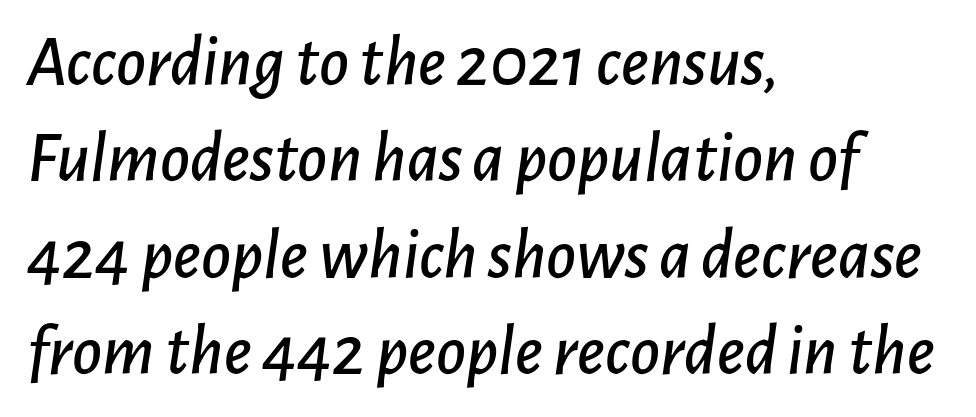
The line texture is even and compact thanks to regular tracking. The line-height multiplier appears to be the usual default. This rendering features lettering with no underline. Think of a printed novel: that variable character pitch is what you see here.
